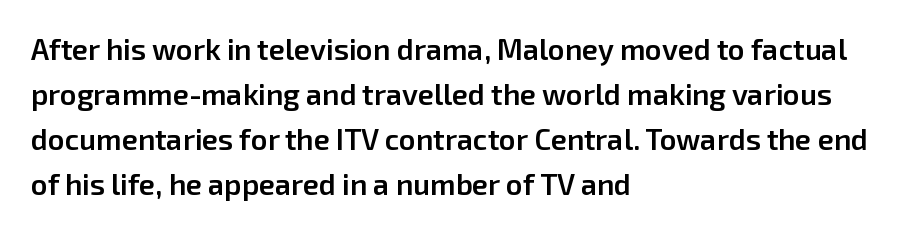
{"serif": "no", "italic": "no", "bold": "semi", "weight": "semibold", "width": "normal", "stroke_contrast": "low", "x_height": "medium", "monospaced": "no", "underline": "no", "align": "left", "line_spacing": "normal", "line_spacing_ratio": 1.55, "letter_spacing": "normal", "letter_spacing_em": 0.0, "glyph_px": 29}
